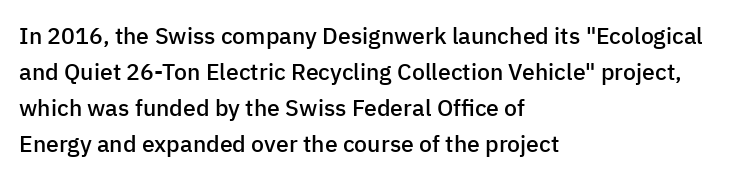
Visually the block forms a straight wall on the left and a jagged coastline on the right. Bold? Not quite — semibold, heavier than regular but stopping short. Horizontal bands of white between lines are of average thickness. Inter-character spacing is left at the font's built-in metrics.
